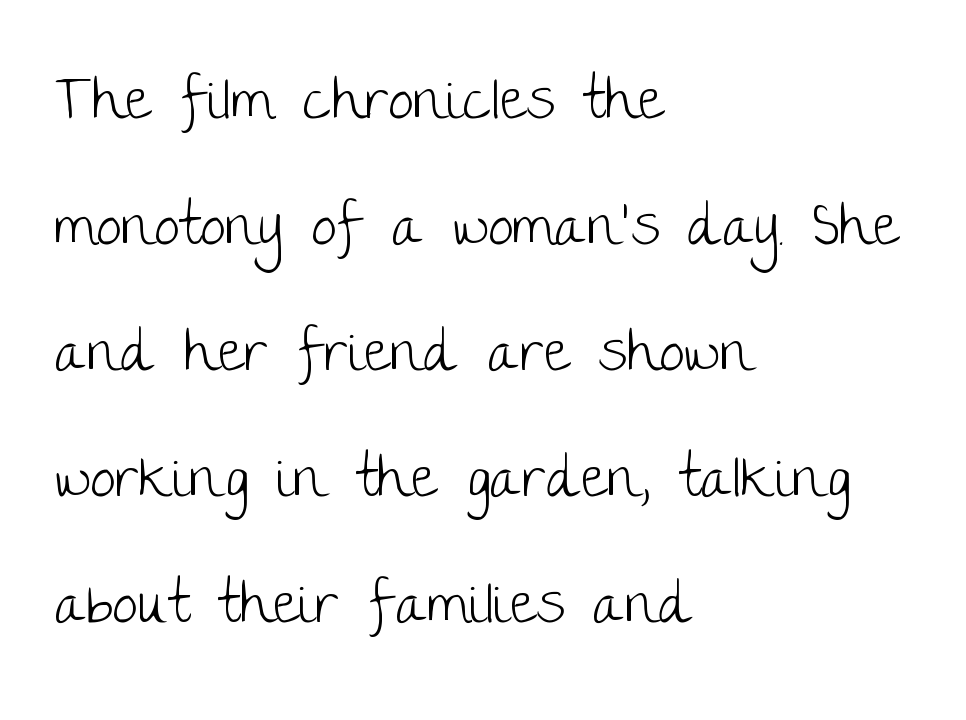
The image shows 57 px light sans-serif type, upright; set left-aligned, loose line spacing (2.21x), normal letter spacing, not underlined; low stroke contrast and a large x-height.
